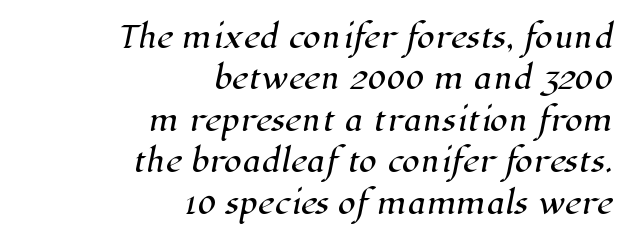
The image shows 29 px serif type; set right-aligned, normal line spacing (1.43x), normal letter spacing, not underlined; high stroke contrast and a medium x-height.
